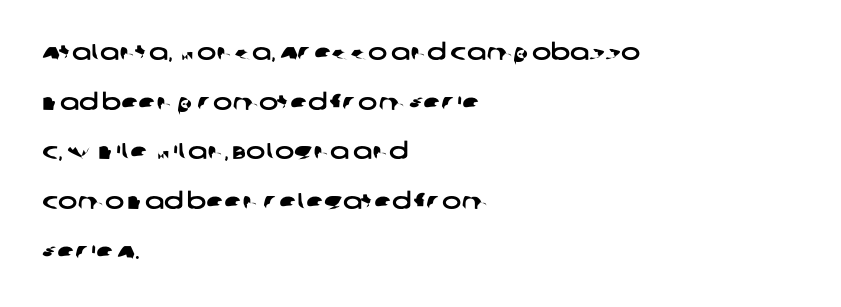
This rendering features lettering with no underline. You could call the tracking neutral — neither tight nor loose. Notice how the passage keeps a crisp vertical edge on the left only. Each new line begins a long way beneath the previous one.
